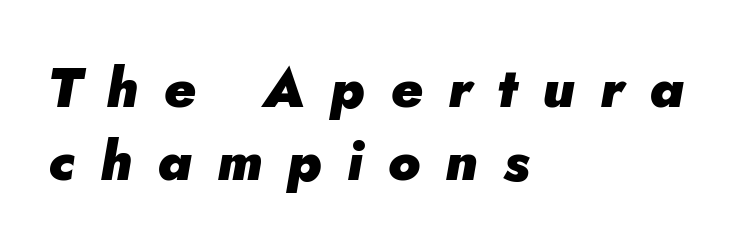
The image shows 55 px heavy type, italic (leaning right); set left-aligned, normal line spacing (1.33x), unusually wide letter spacing (+0.46 em), not underlined; low stroke contrast and a small x-height.
